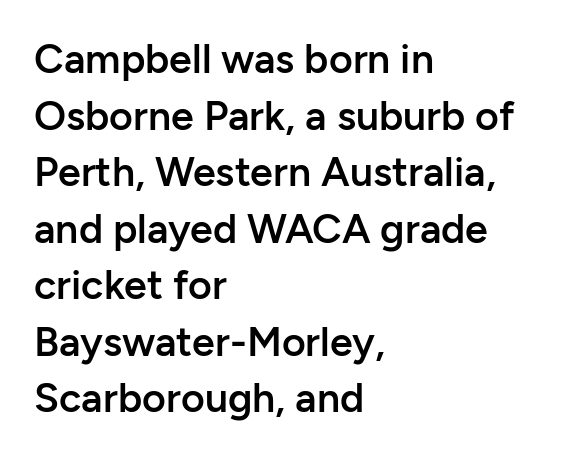
The passage shown is typeset with a sans-serif family. Italic? Not at all — the glyphs are vertical. The font is running at a semibold setting, under full bold. This sample uses plain, unmodified letter spacing. The designer left line spacing at the default. The space directly below the letters is spotless.
